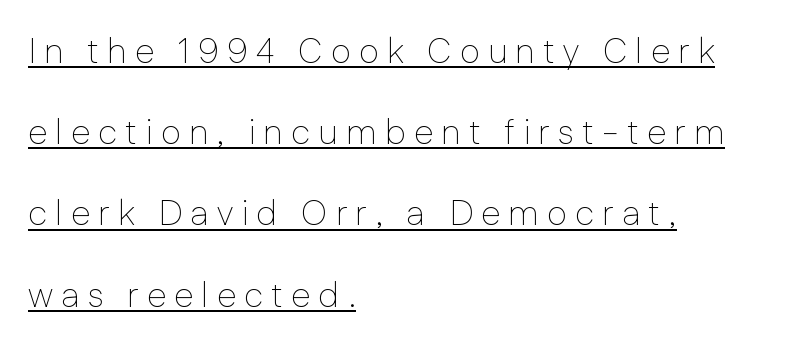
Loosely led — the rows are spread out. The line texture is sparse and dotted thanks to wide tracking. Serifs: no, the terminals of the letterforms are clean. Is this a fixed-width face? No — the glyphs have proportional, varying widths. Weight class: somewhere from thin through regular. In CSS terms this would be text-align: left.
